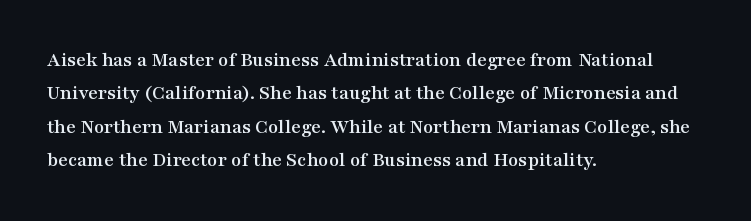
Nobody drew a line under any word here. A student would call this left alignment; a typographer would say flush left, rag right. Rendered with straight, roman letterforms. In terms of leading, this rendering sits right in the middle. Characters follow at the spacing the type designer built in.
